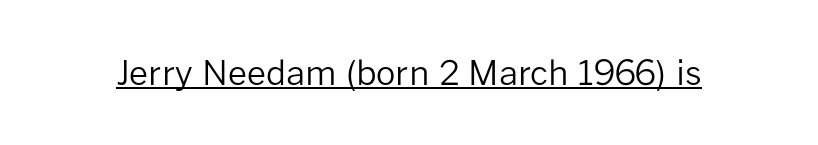
The image shows 34 px regular-weight sans-serif type, upright; set normal letter spacing, underlined; low stroke contrast and a medium x-height.
